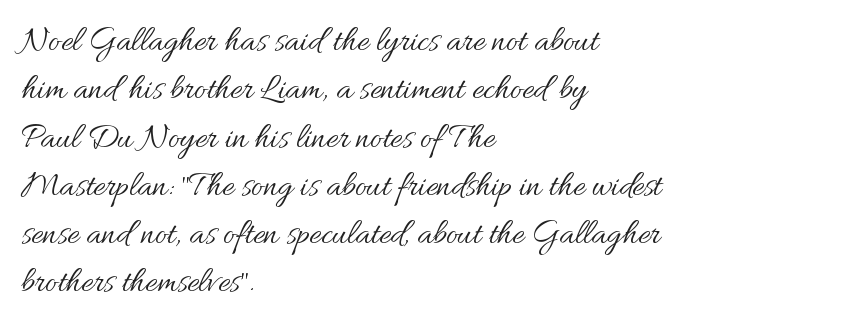
{"bold": "no", "weight": "regular", "width": "normal", "stroke_contrast": "medium", "x_height": "small", "monospaced": "no", "underline": "no", "align": "left", "line_spacing": "normal", "line_spacing_ratio": 1.38, "letter_spacing": "normal", "letter_spacing_em": 0.0, "glyph_px": 35}
